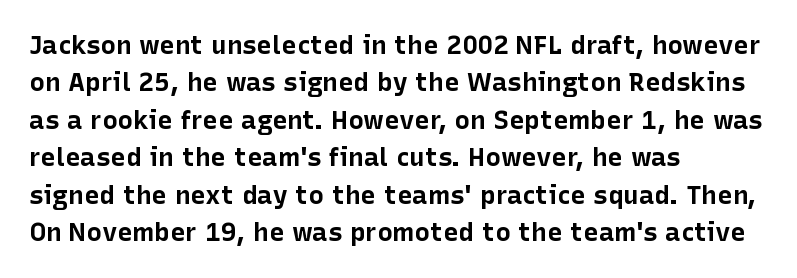
The image shows 26 px bold type, upright; set left-aligned, normal line spacing (1.44x), normal letter spacing, not underlined.
